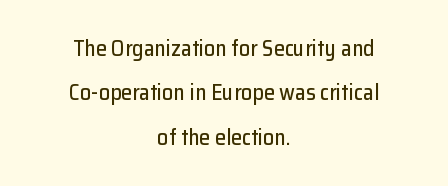
{"italic": "no", "underline": "no", "align": "center", "line_spacing": "loose", "line_spacing_ratio": 2.02, "letter_spacing": "normal", "letter_spacing_em": 0.0, "glyph_px": 22}
